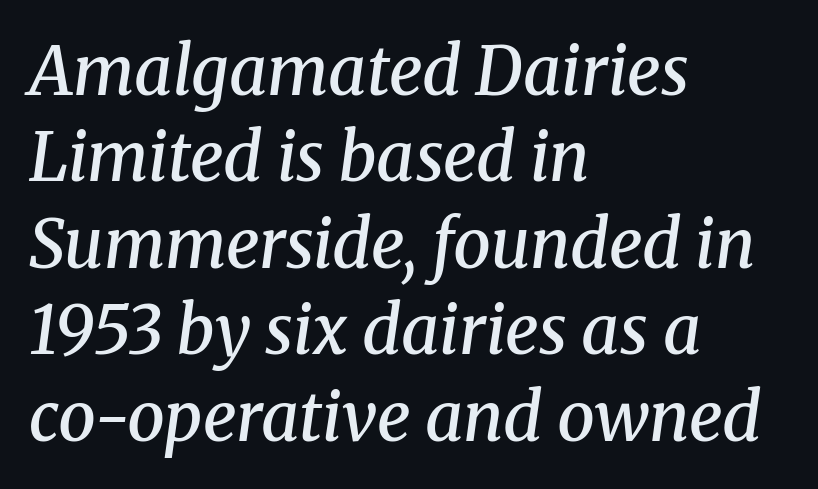
{"serif": "yes", "italic": "yes", "lean": "right", "slant_degrees": 8, "bold": "semi", "weight": "semibold", "width": "normal", "stroke_contrast": "medium", "x_height": "medium", "monospaced": "no", "underline": "no", "align": "left", "line_spacing": "normal", "line_spacing_ratio": 1.29, "letter_spacing": "normal", "letter_spacing_em": 0.0, "glyph_px": 67}
